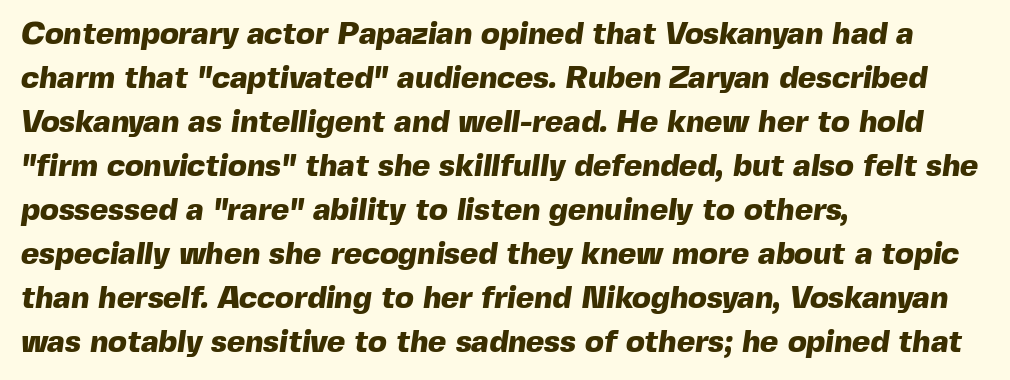
Q: Is the text bold? A: Yes.
Q: Is the typeface a serif or a sans-serif typeface? A: Sans-serif.
Q: Is the text underlined? A: No.
Q: How is the paragraph aligned? A: Left-aligned.
Q: Is the spacing between letters normal or unusually wide? A: Normal.
Q: Is the spacing between lines tight, normal or loose? A: Normal.
Q: Width (condensed, normal, or wide)? A: Normal.
Q: x-height? A: Medium.
Q: Monospaced? A: No.
